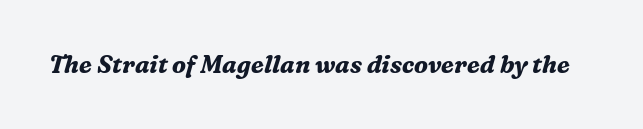
Default kerning and tracking; the words read as compact shapes. Slant detected: the letters are inclined. Plenty of ink on the page — the face is bold. Plain, unruled lines of type.
